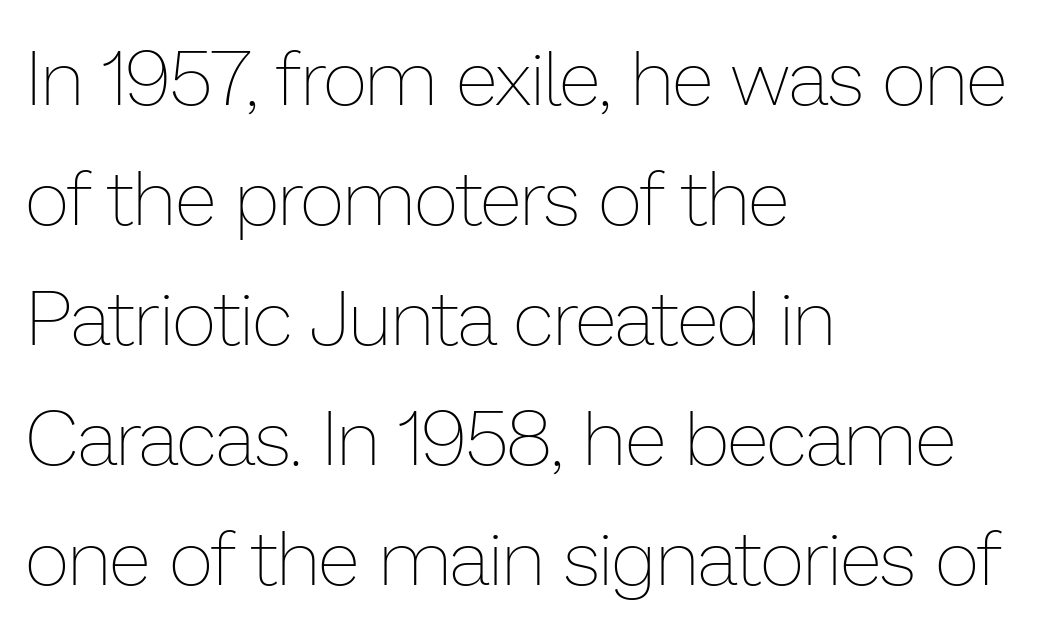
Baseline-to-baseline distance is the conventional proportion of letter height. The rag falls on the right side of this text block. Posture: vertical. Varying glyph widths throughout — classic text-font behaviour. The letters look calm and open, with moderate or lighter stems. The letterforms sit shoulder to shoulder at normal distance.
